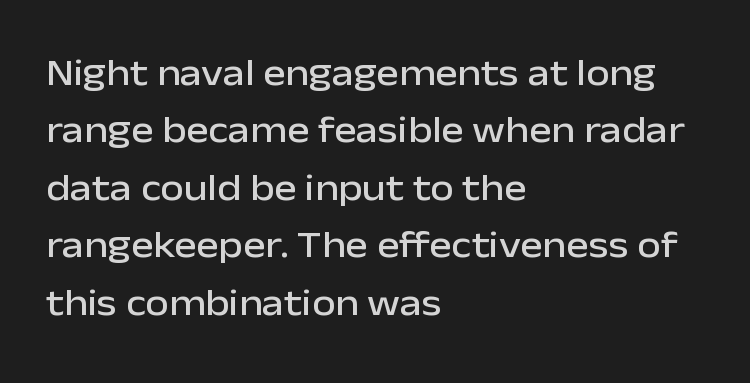
{"serif": "no", "italic": "no", "width": "normal", "stroke_contrast": "low", "x_height": "medium", "monospaced": "no", "underline": "no", "align": "left", "line_spacing": "normal", "line_spacing_ratio": 1.51, "letter_spacing": "normal", "letter_spacing_em": 0.0, "glyph_px": 38}
